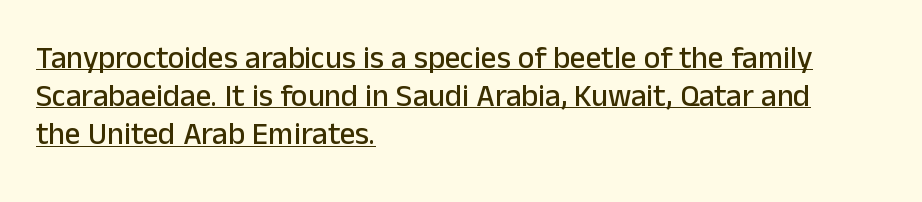
The image shows 31 px sans-serif type, upright; set left-aligned, line spacing 1.23x, normal letter spacing, underlined; low stroke contrast and a medium x-height.
